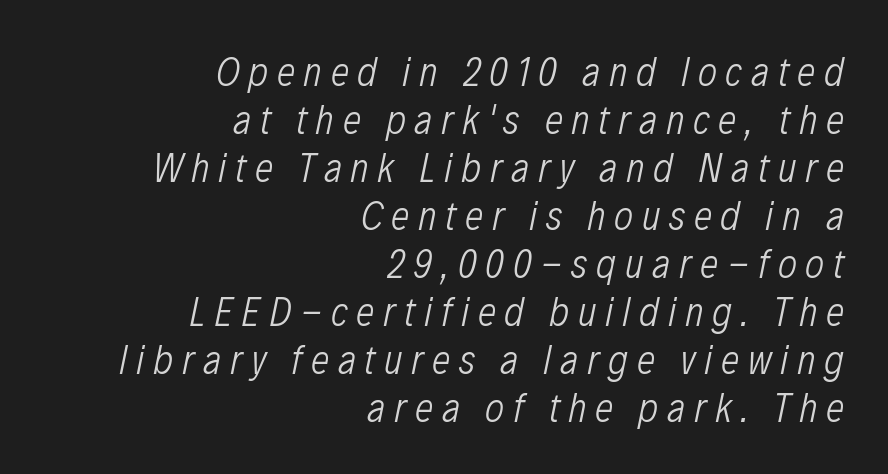
Q: Is the text bold? A: No.
Q: Is the text italic (slanted)? A: Yes, it leans right by about 12 degrees.
Q: Is the text underlined? A: No.
Q: How is the paragraph aligned? A: Right-aligned.
Q: Is the spacing between letters normal or unusually wide? A: Unusually wide.
Q: Width (condensed, normal, or wide)? A: Condensed.
Q: Stroke contrast? A: Low.
Q: x-height? A: Medium.
Q: Monospaced? A: No.
